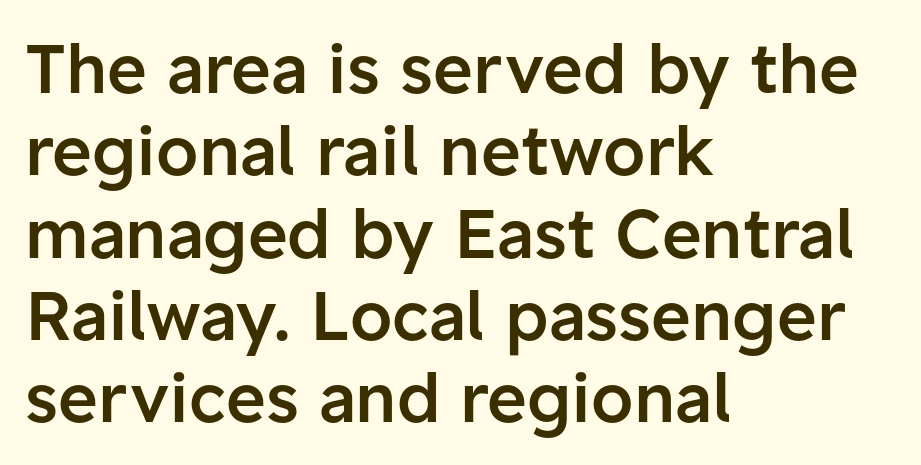
{"serif": "no", "italic": "no", "bold": "semi", "weight": "semibold", "width": "normal", "stroke_contrast": "low", "x_height": "medium", "monospaced": "no", "underline": "no", "align": "left", "line_spacing_ratio": 1.21, "letter_spacing": "normal", "letter_spacing_em": 0.0, "glyph_px": 68}
